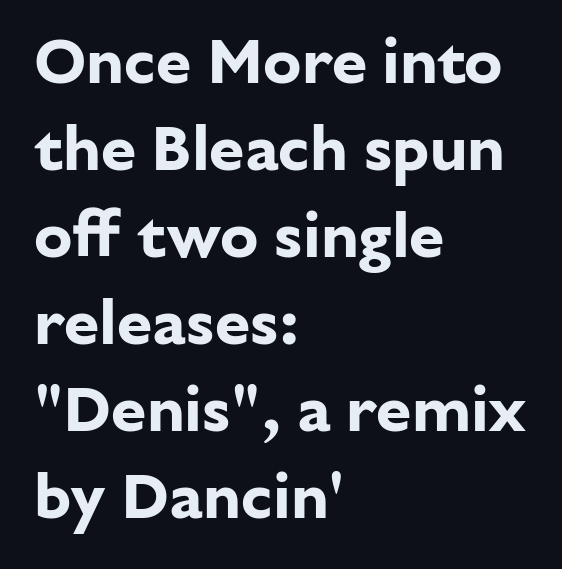
The image shows 64 px bold sans-serif type, upright; set left-aligned, normal line spacing (1.36x), normal letter spacing, not underlined; low stroke contrast and a medium x-height.
